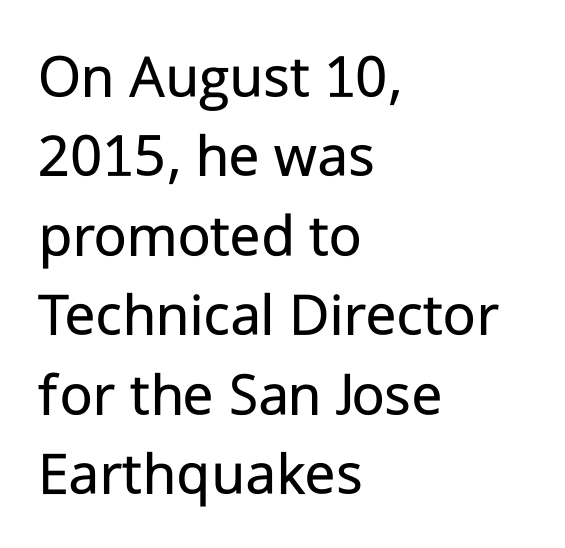
Words appear dense and cohesive because spacing is normal. Character widths vary here, with narrow letters taking less room than wide ones. Italic? Not at all — the glyphs are vertical. The baseline area is clear. Letters have the restrained weight of plain body copy at most.
